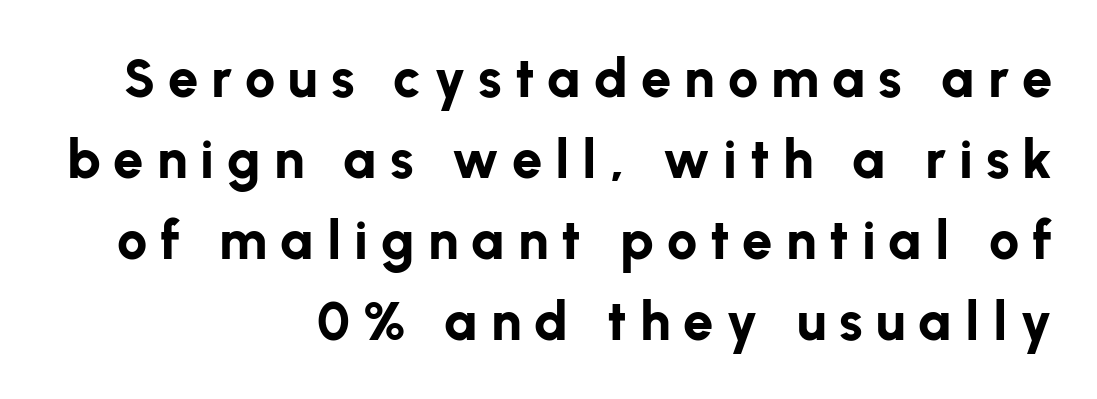
The image shows 54 px bold sans-serif type, upright; set right-aligned, normal line spacing (1.5x), unusually wide letter spacing (+0.24 em), not underlined; low stroke contrast and a medium x-height.
